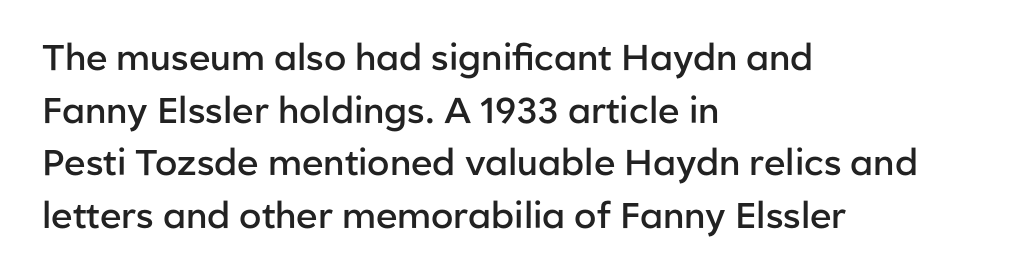
How heavy is the stroke? Medium-heavy — a semibold, shy of bold. Does the leading feel generous? No, just average. In CSS terms this would be text-align: left. The string is rendered with underlining switched off. Each letter keeps its own natural width here, so spacing adapts to shape.
